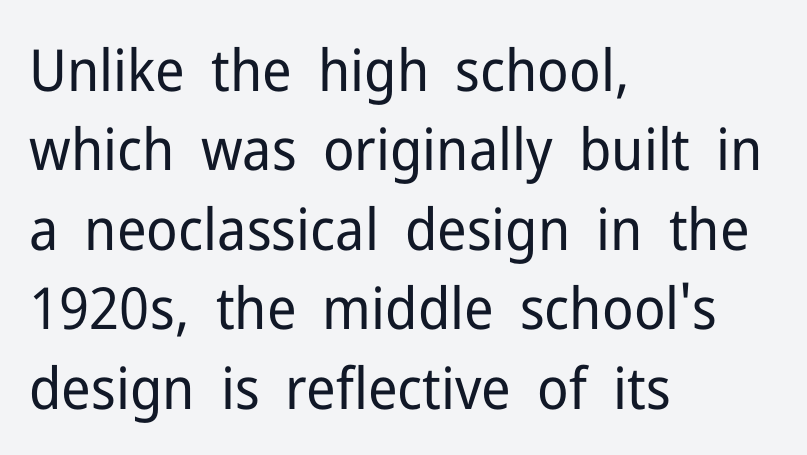
The image shows 58 px regular-weight sans-serif type, upright; set left-aligned, normal line spacing (1.37x), normal letter spacing, not underlined; low stroke contrast and a medium x-height.
